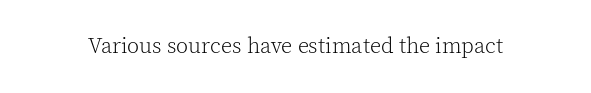
The space directly below the letters is spotless. Quick note: not italic, upright. The line texture is even and compact thanks to regular tracking. These glyphs show unthickened strokes, regular width or finer.
